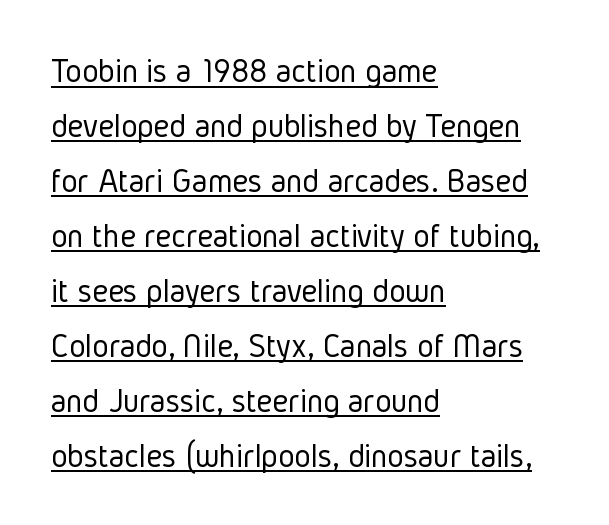
The letters advance in unequal steps, a hallmark of proportional type. Stroke thickness stays within the range of a standard reading face or lighter. Compared with typical paragraphs, the rows here are spaced about the same. Every word sits above its own underline. One-word summary of the alignment: left.
